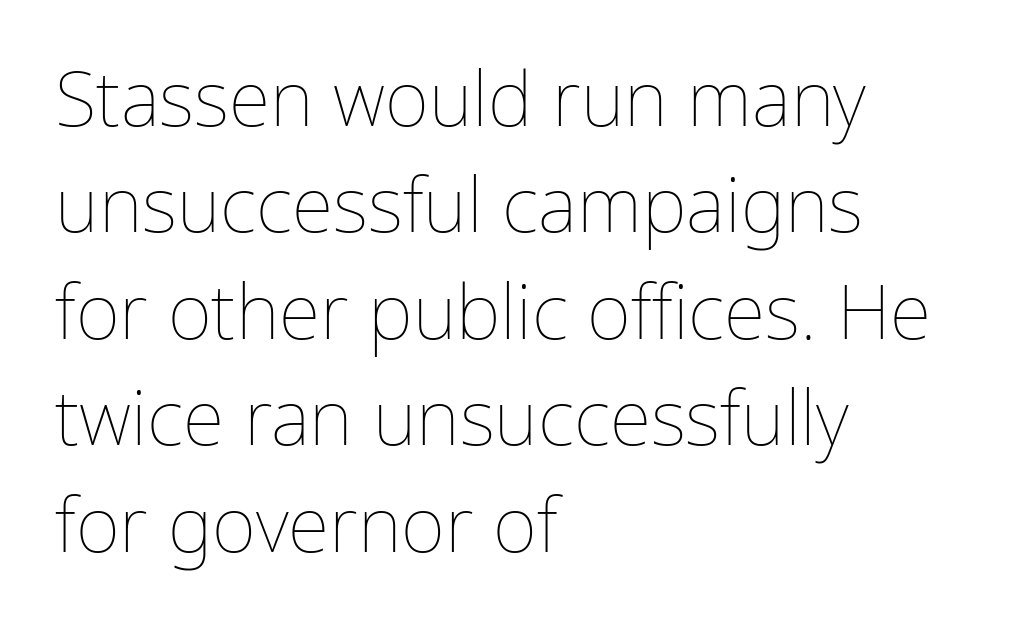
The image shows 76 px thin type, upright; set left-aligned, normal line spacing (1.4x), normal letter spacing, not underlined; low stroke contrast and a medium x-height.
